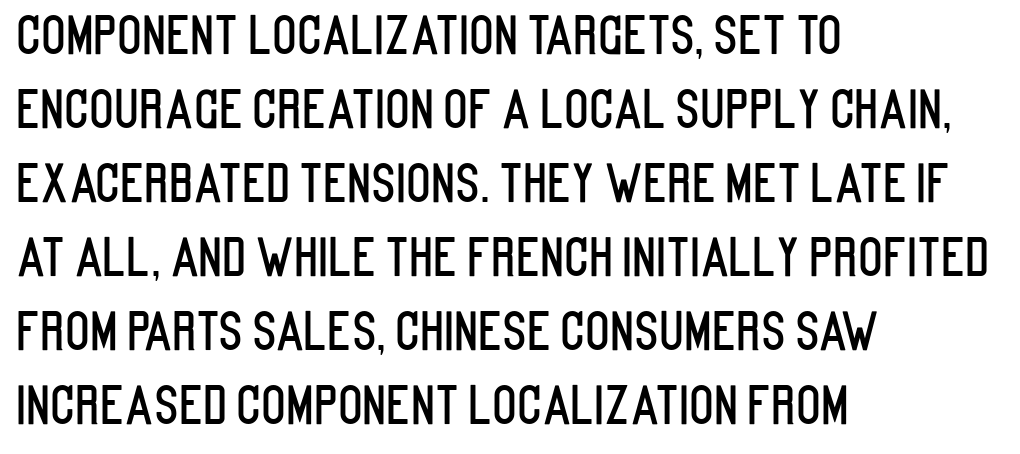
{"serif": "no", "italic": "no", "width": "condensed", "stroke_contrast": "low", "x_height": "large", "monospaced": "no", "underline": "no", "align": "left", "line_spacing": "normal", "line_spacing_ratio": 1.45, "letter_spacing": "normal", "letter_spacing_em": 0.0, "glyph_px": 51}
